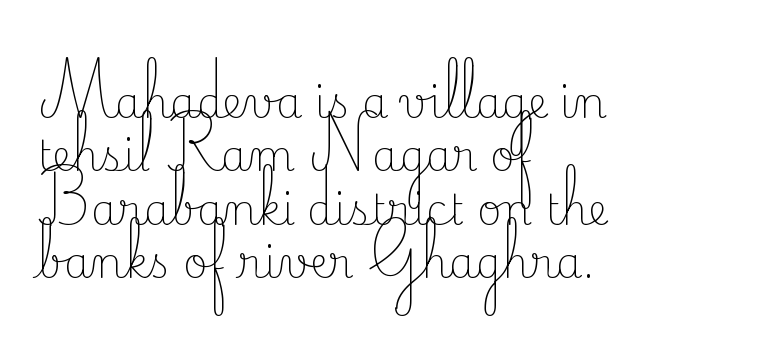
The image shows 42 px light serif type, upright; set left-aligned, normal line spacing (1.27x), normal letter spacing, not underlined; low stroke contrast and a small x-height.
